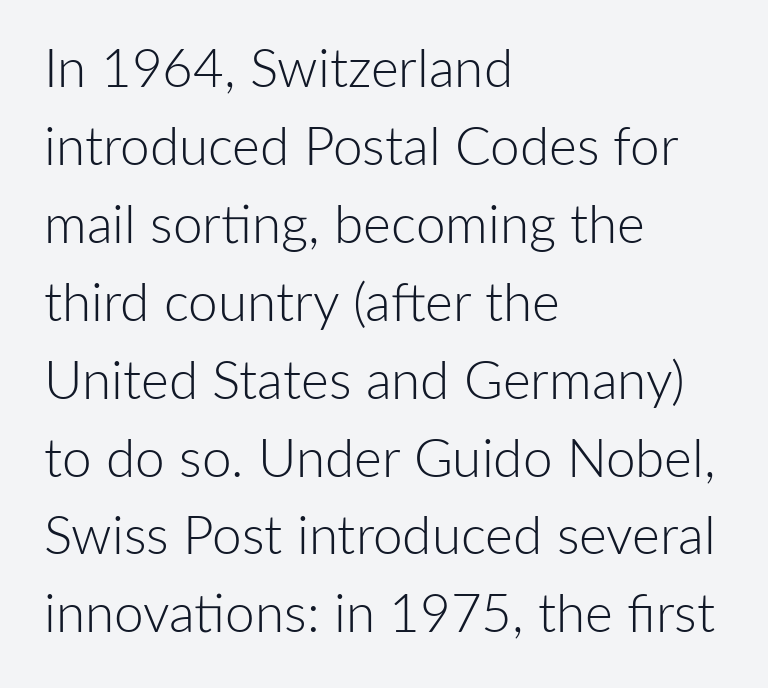
The image shows 53 px light sans-serif type, upright; set left-aligned, normal line spacing (1.47x), normal letter spacing, not underlined; low stroke contrast and a medium x-height.
